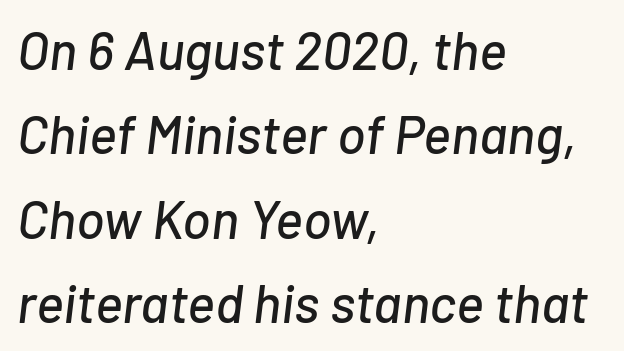
Q: Is the text italic (slanted)? A: Yes, it leans right by about 7 degrees.
Q: Is the text underlined? A: No.
Q: How is the paragraph aligned? A: Left-aligned.
Q: Is the spacing between letters normal or unusually wide? A: Normal.
Q: Is the spacing between lines tight, normal or loose? A: Normal.
Q: Width (condensed, normal, or wide)? A: Normal.
Q: Stroke contrast? A: Low.
Q: x-height? A: Medium.
Q: Monospaced? A: No.
